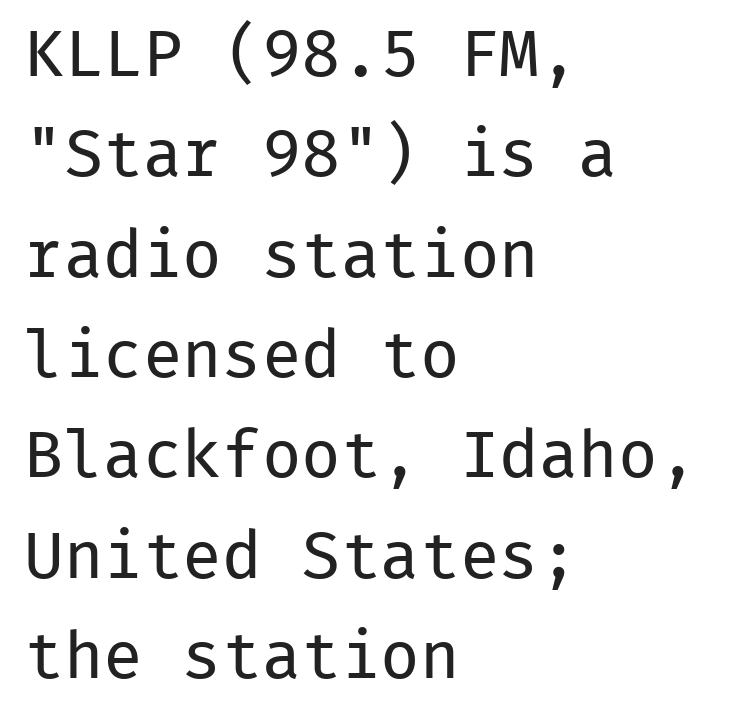
These lines are rendered in a fixed-pitch font. The font family rendered here belongs to the sans-serif group. Anything drawn beneath the words? Only blank space. Observe the ordinary spacing: letters are neighbours, not strangers. Posture: vertical. If you measured baseline to baseline, you'd find a middling distance.
